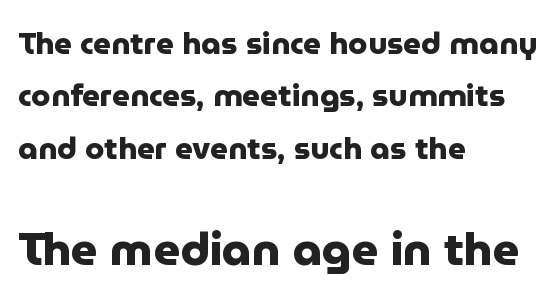
Q: Is the text bold? A: Yes.
Q: Is the text italic (slanted)? A: No, it is upright.
Q: Is the typeface a serif or a sans-serif typeface? A: Sans-serif.
Q: Is the text underlined? A: No.
Q: How is the paragraph aligned? A: Left-aligned.
Q: Is the spacing between letters normal or unusually wide? A: Normal.
Q: Is the spacing between lines tight, normal or loose? A: Normal.
Q: Which block of text is set in a larger size, the first (top) or the second (bottom)? A: The second (bottom) one.
Q: Width (condensed, normal, or wide)? A: Normal.
Q: Stroke contrast? A: Low.
Q: x-height? A: Medium.
Q: Monospaced? A: No.
